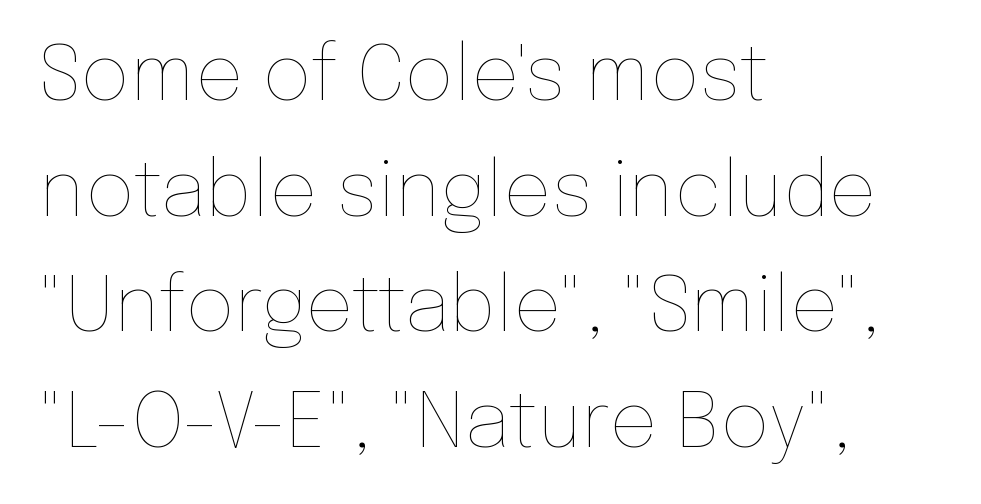
The image shows 76 px thin type, upright; set left-aligned, normal line spacing (1.52x), normal letter spacing, not underlined; low stroke contrast and a medium x-height.
